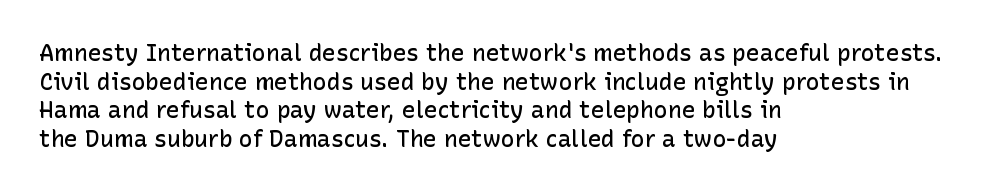
The image shows 23 px text type, upright; set left-aligned, normal line spacing (1.25x), normal letter spacing, not underlined.
